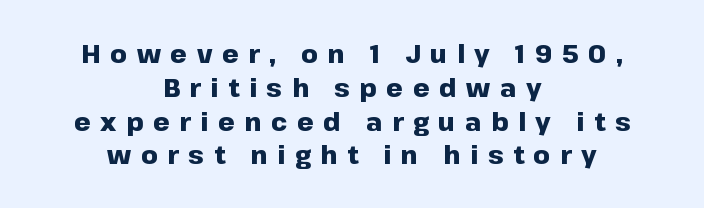
{"italic": "no", "bold": "yes", "underline": "no", "align": "center", "line_spacing": "normal", "line_spacing_ratio": 1.3, "letter_spacing": "wide", "letter_spacing_em": 0.37, "glyph_px": 26}
